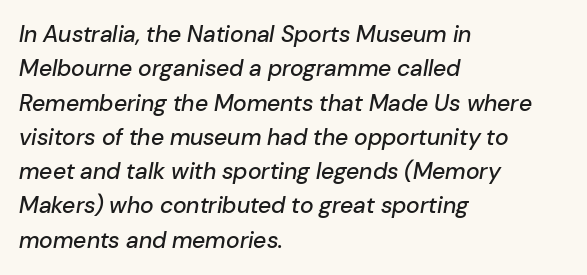
Q: Is the text italic (slanted)? A: Yes, it leans right by about 10 degrees.
Q: Is the text underlined? A: No.
Q: How is the paragraph aligned? A: Left-aligned.
Q: Is the spacing between letters normal or unusually wide? A: Normal.
Q: Is the spacing between lines tight, normal or loose? A: Normal.
